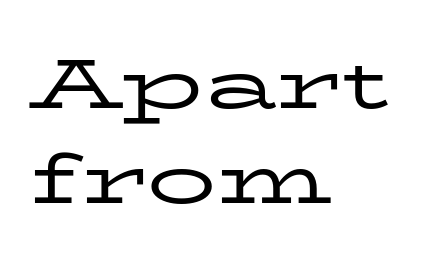
Q: Is the text bold? A: No.
Q: Is the text italic (slanted)? A: No, it is upright.
Q: Is the typeface a serif or a sans-serif typeface? A: Serif.
Q: Is the text underlined? A: No.
Q: How is the paragraph aligned? A: Left-aligned.
Q: Is the spacing between letters normal or unusually wide? A: Normal.
Q: Is the spacing between lines tight, normal or loose? A: Normal.
Q: Width (condensed, normal, or wide)? A: Wide.
Q: Stroke contrast? A: Low.
Q: x-height? A: Medium.
Q: Monospaced? A: No.
